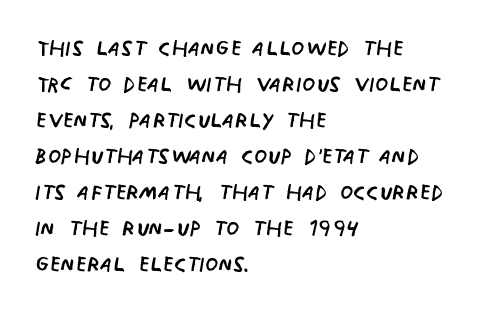
{"serif": "no", "bold": "no", "weight": "regular", "width": "condensed", "stroke_contrast": "low", "x_height": "large", "monospaced": "no", "underline": "no", "align": "left", "line_spacing_ratio": 1.2, "letter_spacing": "normal", "letter_spacing_em": 0.0, "glyph_px": 30}
